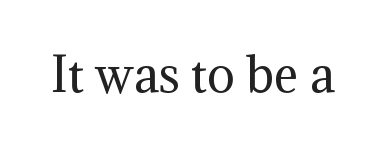
Q: Is the text bold? A: No.
Q: Is the text italic (slanted)? A: No, it is upright.
Q: Is the typeface a serif or a sans-serif typeface? A: Serif.
Q: Is the text underlined? A: No.
Q: Is the spacing between letters normal or unusually wide? A: Normal.
Q: Width (condensed, normal, or wide)? A: Normal.
Q: Stroke contrast? A: Medium.
Q: x-height? A: Medium.
Q: Monospaced? A: No.
